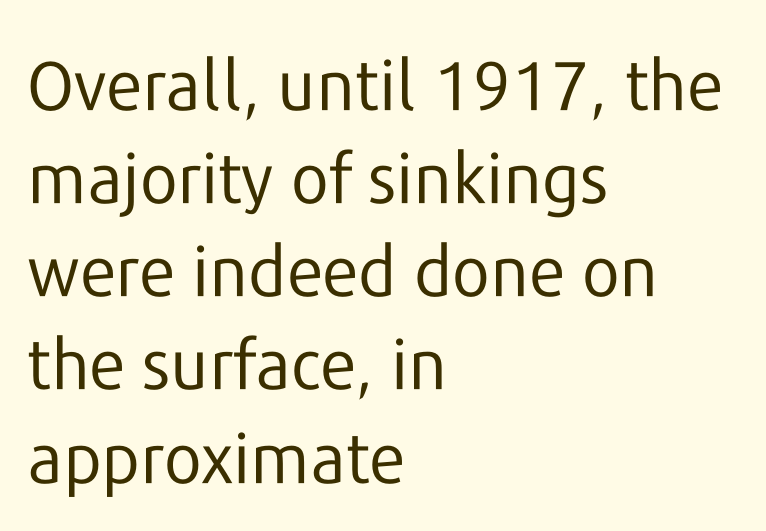
{"serif": "no", "italic": "no", "bold": "no", "weight": "regular", "width": "normal", "stroke_contrast": "low", "x_height": "medium", "monospaced": "no", "underline": "no", "align": "left", "line_spacing": "normal", "line_spacing_ratio": 1.35, "letter_spacing": "normal", "letter_spacing_em": 0.0, "glyph_px": 69}
